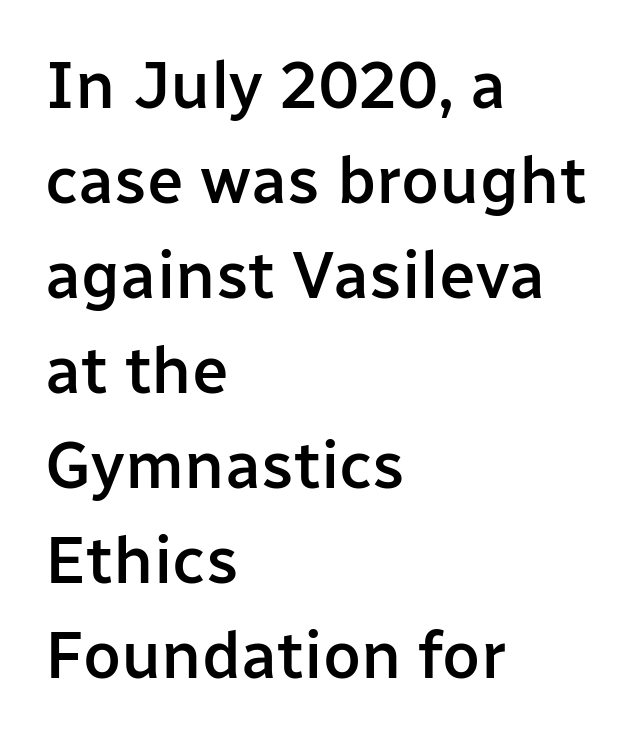
Q: Is the text bold? A: Semi-bold.
Q: Is the text italic (slanted)? A: No, it is upright.
Q: Is the typeface a serif or a sans-serif typeface? A: Sans-serif.
Q: Is the text underlined? A: No.
Q: How is the paragraph aligned? A: Left-aligned.
Q: Is the spacing between letters normal or unusually wide? A: Normal.
Q: Is the spacing between lines tight, normal or loose? A: Normal.
Q: Width (condensed, normal, or wide)? A: Normal.
Q: Stroke contrast? A: Low.
Q: x-height? A: Medium.
Q: Monospaced? A: No.
